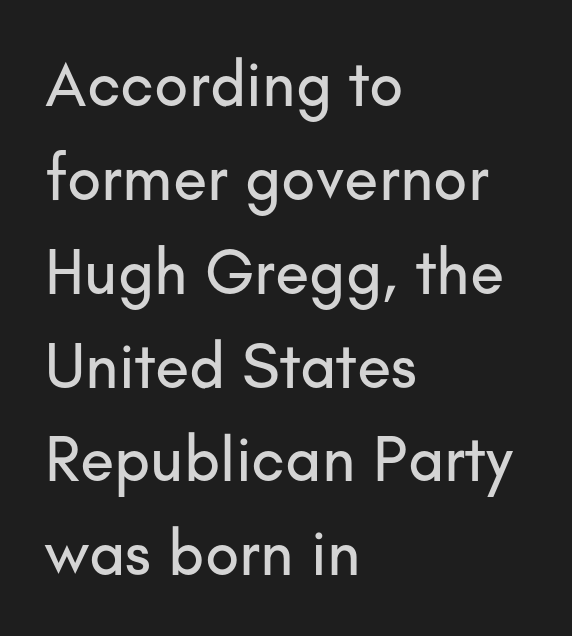
The image shows 63 px sans-serif type, upright; set left-aligned, normal line spacing (1.49x), normal letter spacing, not underlined; low stroke contrast and a small x-height.
